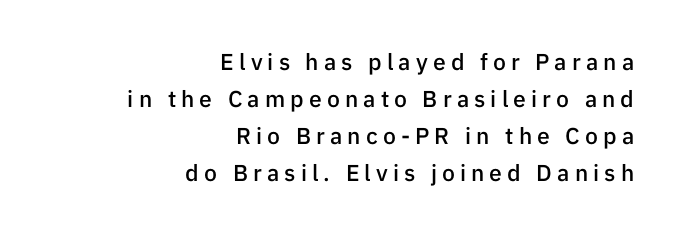
Q: Is the text bold? A: Semi-bold.
Q: Is the text italic (slanted)? A: No, it is upright.
Q: Is the text underlined? A: No.
Q: How is the paragraph aligned? A: Right-aligned.
Q: Is the spacing between letters normal or unusually wide? A: Unusually wide.
Q: Is the spacing between lines tight, normal or loose? A: Normal.
